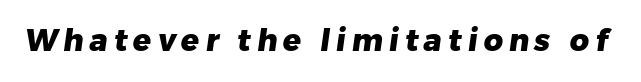
Q: Is the text bold? A: Yes.
Q: Is the typeface a serif or a sans-serif typeface? A: Sans-serif.
Q: Is the text underlined? A: No.
Q: Is the spacing between letters normal or unusually wide? A: Unusually wide.
Q: Width (condensed, normal, or wide)? A: Normal.
Q: Stroke contrast? A: Low.
Q: x-height? A: Medium.
Q: Monospaced? A: No.
